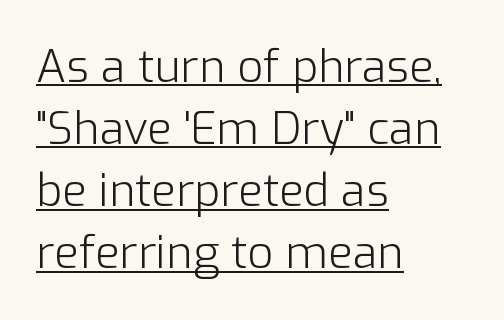
Q: Is the text bold? A: No.
Q: Is the text italic (slanted)? A: No, it is upright.
Q: Is the typeface a serif or a sans-serif typeface? A: Sans-serif.
Q: Is the text underlined? A: Yes.
Q: How is the paragraph aligned? A: Left-aligned.
Q: Is the spacing between letters normal or unusually wide? A: Normal.
Q: Is the spacing between lines tight, normal or loose? A: Normal.
Q: Width (condensed, normal, or wide)? A: Normal.
Q: Stroke contrast? A: Low.
Q: x-height? A: Medium.
Q: Monospaced? A: No.
